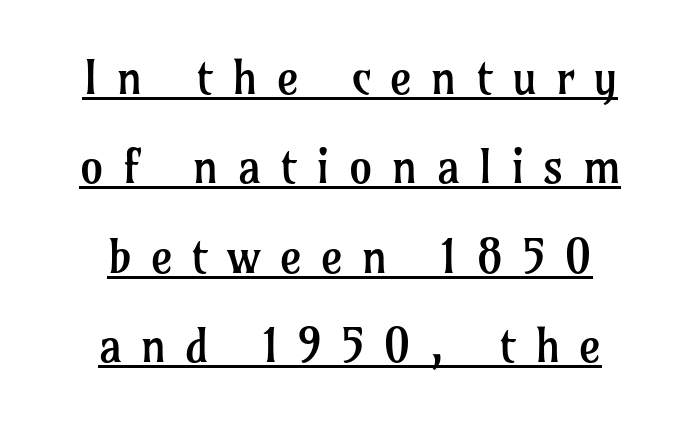
Q: Is the text bold? A: No.
Q: Is the text italic (slanted)? A: No, it is upright.
Q: Is the typeface a serif or a sans-serif typeface? A: Serif.
Q: Is the text underlined? A: Yes.
Q: How is the paragraph aligned? A: Centered.
Q: Is the spacing between letters normal or unusually wide? A: Unusually wide.
Q: Is the spacing between lines tight, normal or loose? A: Loose.
Q: Width (condensed, normal, or wide)? A: Normal.
Q: Stroke contrast? A: Low.
Q: x-height? A: Medium.
Q: Monospaced? A: No.
